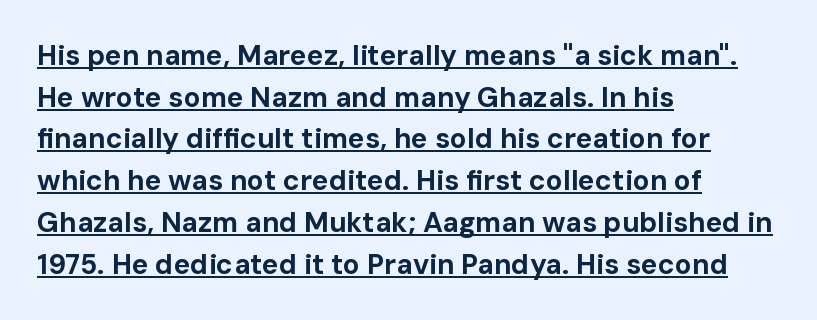
The image shows 28 px bold sans-serif type, upright; set left-aligned, normal line spacing (1.49x), normal letter spacing, underlined; low stroke contrast and a medium x-height.
